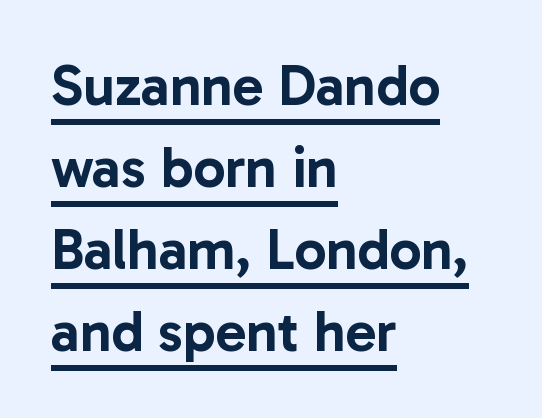
Q: Is the text italic (slanted)? A: No, it is upright.
Q: Is the typeface a serif or a sans-serif typeface? A: Sans-serif.
Q: Is the text underlined? A: Yes.
Q: How is the paragraph aligned? A: Left-aligned.
Q: Is the spacing between letters normal or unusually wide? A: Normal.
Q: Is the spacing between lines tight, normal or loose? A: Normal.
Q: Width (condensed, normal, or wide)? A: Normal.
Q: Stroke contrast? A: Low.
Q: x-height? A: Medium.
Q: Monospaced? A: No.
